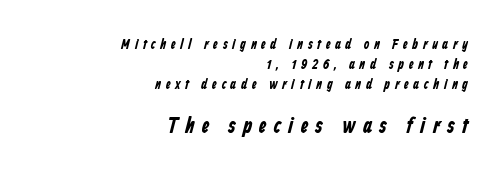
Every letter is thick-stroked: bold, no question. The gaps between neighbouring characters are conspicuously large. The baseline area is clear. The compositor pushed each line to the right boundary. Typesetter's note — lower block bumped up in size, upper block left smaller.
